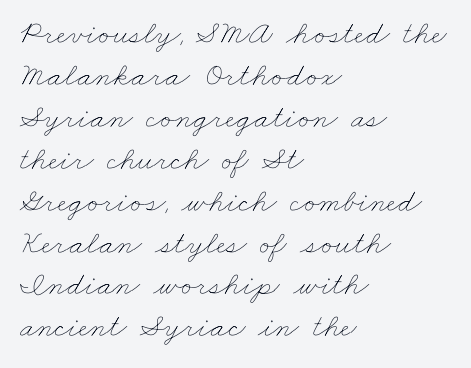
{"bold": "no", "weight": "thin", "width": "wide", "stroke_contrast": "low", "x_height": "small", "monospaced": "no", "underline": "no", "align": "left", "line_spacing": "normal", "line_spacing_ratio": 1.27, "letter_spacing": "normal", "letter_spacing_em": 0.0, "glyph_px": 33}
